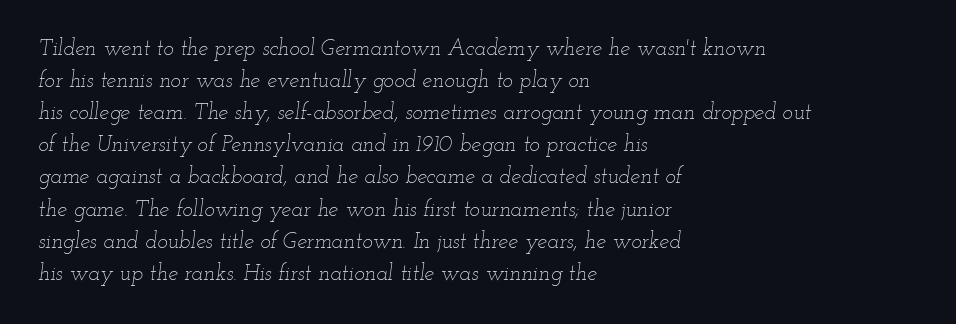
The image shows 22 px text type, italic (leaning right); set left-aligned, normal line spacing (1.46x), normal letter spacing, not underlined.
